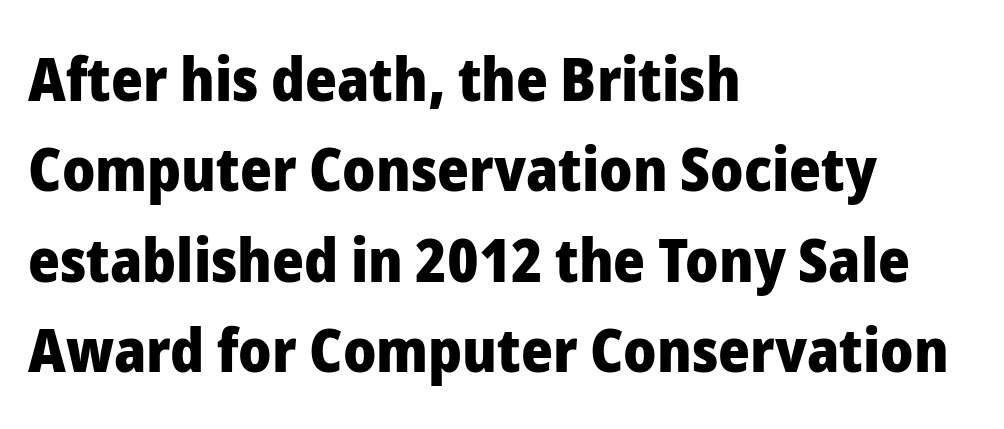
{"serif": "no", "italic": "no", "bold": "yes", "weight": "heavy", "width": "normal", "stroke_contrast": "low", "x_height": "medium", "monospaced": "no", "underline": "no", "align": "left", "line_spacing": "normal", "line_spacing_ratio": 1.48, "letter_spacing": "normal", "letter_spacing_em": 0.0, "glyph_px": 61}
